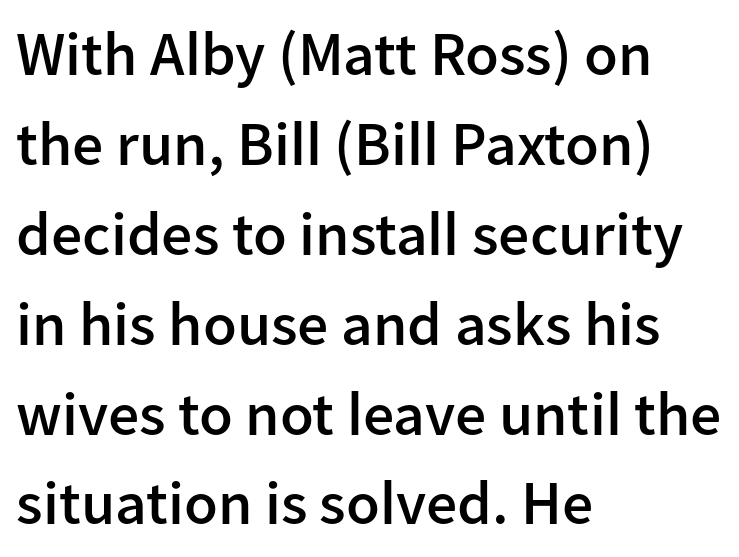
Q: Is the text bold? A: Semi-bold.
Q: Is the text italic (slanted)? A: No, it is upright.
Q: Is the typeface a serif or a sans-serif typeface? A: Sans-serif.
Q: Is the text underlined? A: No.
Q: How is the paragraph aligned? A: Left-aligned.
Q: Is the spacing between letters normal or unusually wide? A: Normal.
Q: Is the spacing between lines tight, normal or loose? A: Normal.
Q: Width (condensed, normal, or wide)? A: Normal.
Q: Stroke contrast? A: Low.
Q: x-height? A: Medium.
Q: Monospaced? A: No.
